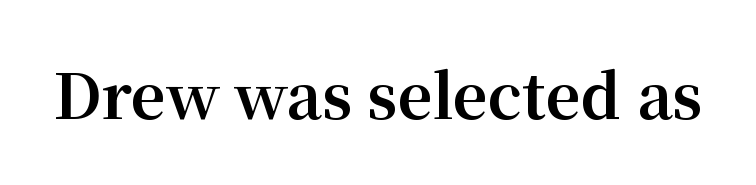
Q: Is the text bold? A: Yes.
Q: Is the text italic (slanted)? A: No, it is upright.
Q: Is the typeface a serif or a sans-serif typeface? A: Serif.
Q: Is the text underlined? A: No.
Q: Is the spacing between letters normal or unusually wide? A: Normal.
Q: Width (condensed, normal, or wide)? A: Normal.
Q: Stroke contrast? A: Medium.
Q: x-height? A: Medium.
Q: Monospaced? A: No.
